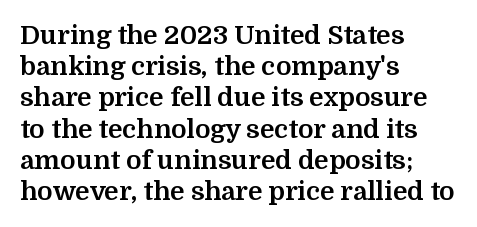
{"italic": "no", "bold": "yes", "underline": "no", "align": "left", "line_spacing_ratio": 1.2, "letter_spacing": "normal", "letter_spacing_em": 0.0, "glyph_px": 26}
